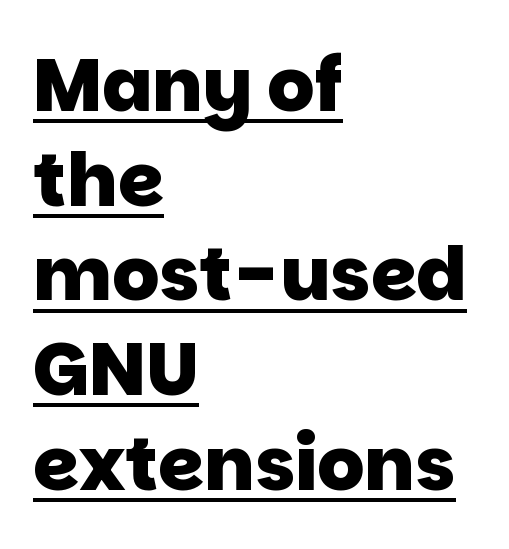
The image shows 74 px heavy sans-serif type; set left-aligned, normal line spacing (1.28x), normal letter spacing, underlined; low stroke contrast and a large x-height.
